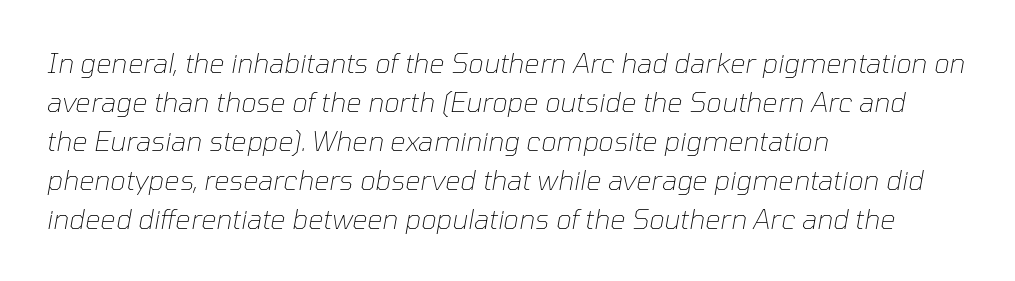
The image shows 27 px text type, italic (leaning right); set left-aligned, normal line spacing (1.44x), normal letter spacing, not underlined.
